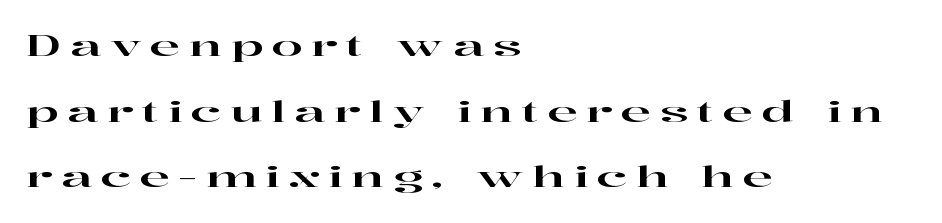
The image shows 28 px wide serif type, upright; set left-aligned, loose line spacing (2.34x), unusually wide letter spacing (+0.32 em), not underlined; high stroke contrast and a medium x-height.
